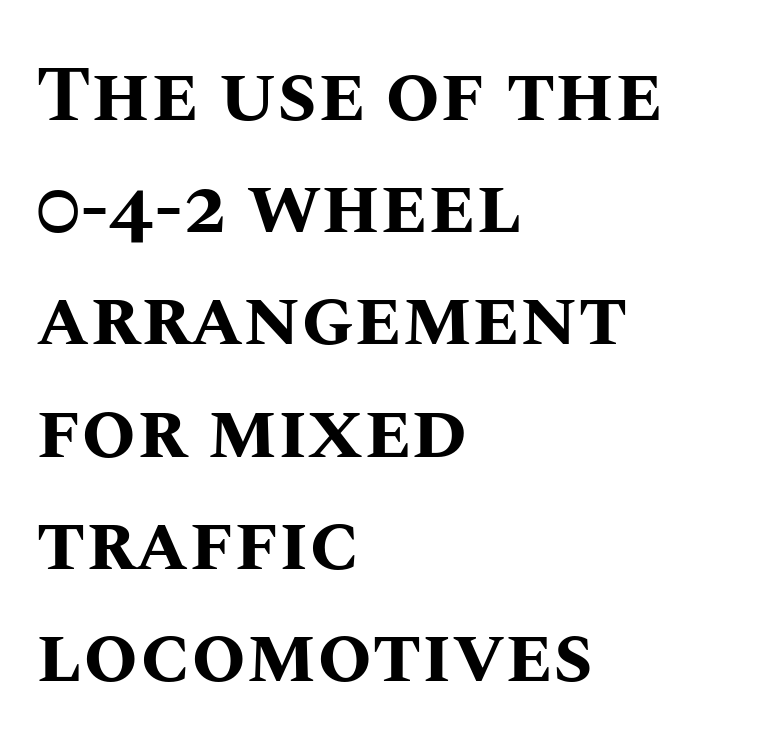
The image shows 79 px bold type, upright; set left-aligned, normal line spacing (1.42x), normal letter spacing, not underlined; medium stroke contrast and a large x-height.
